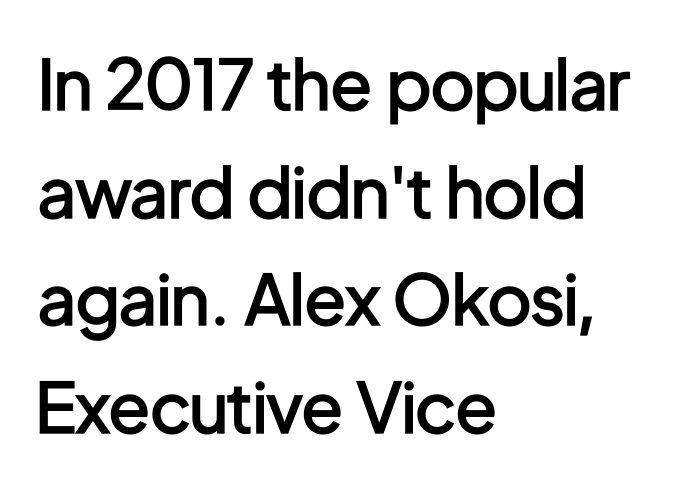
Q: Is the text bold? A: Semi-bold.
Q: Is the text italic (slanted)? A: No, it is upright.
Q: Is the typeface a serif or a sans-serif typeface? A: Sans-serif.
Q: Is the text underlined? A: No.
Q: How is the paragraph aligned? A: Left-aligned.
Q: Is the spacing between letters normal or unusually wide? A: Normal.
Q: Is the spacing between lines tight, normal or loose? A: Normal.
Q: Width (condensed, normal, or wide)? A: Condensed.
Q: Stroke contrast? A: Low.
Q: x-height? A: Medium.
Q: Monospaced? A: No.
